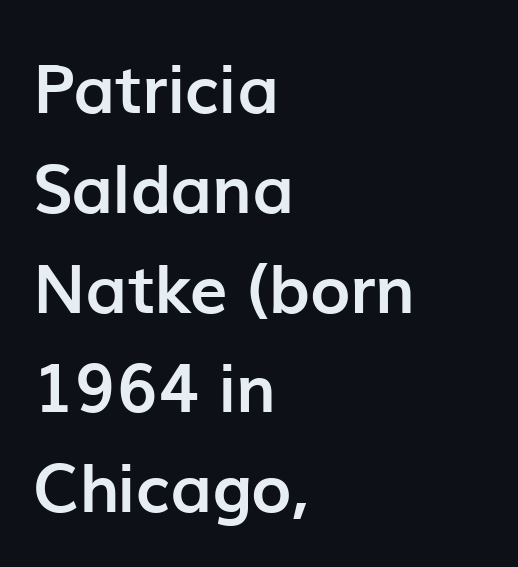
The image shows 67 px semibold sans-serif type, upright; set left-aligned, normal line spacing (1.49x), normal letter spacing, not underlined; low stroke contrast and a medium x-height.
